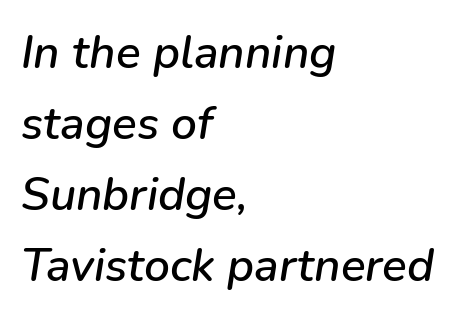
The image shows 46 px text type, italic (leaning right); set left-aligned, normal line spacing (1.54x), normal letter spacing, not underlined; low stroke contrast and a medium x-height.
